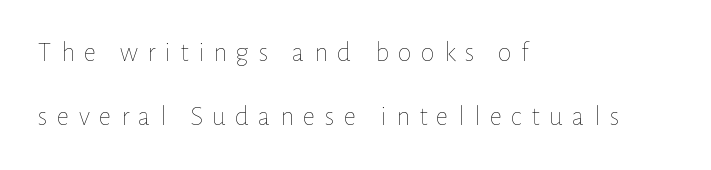
{"italic": "no", "bold": "no", "weight": "thin", "width": "normal", "stroke_contrast": "low", "x_height": "medium", "monospaced": "no", "underline": "no", "align": "left", "line_spacing": "loose", "line_spacing_ratio": 2.29, "letter_spacing": "wide", "letter_spacing_em": 0.33, "glyph_px": 28}
